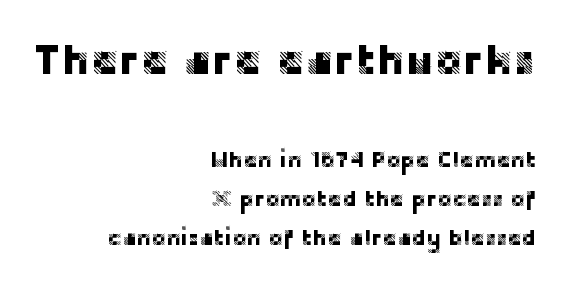
Upright lettering throughout. The face used here appears at its bigger size in the upper chunk. The ragged edge is on the left, which tells us the setting is flush right. Does the type have serifs? No, each stem ends abruptly. Observe the ordinary spacing: letters are neighbours, not strangers. Proportional: the letters do not fall into vertical columns.
